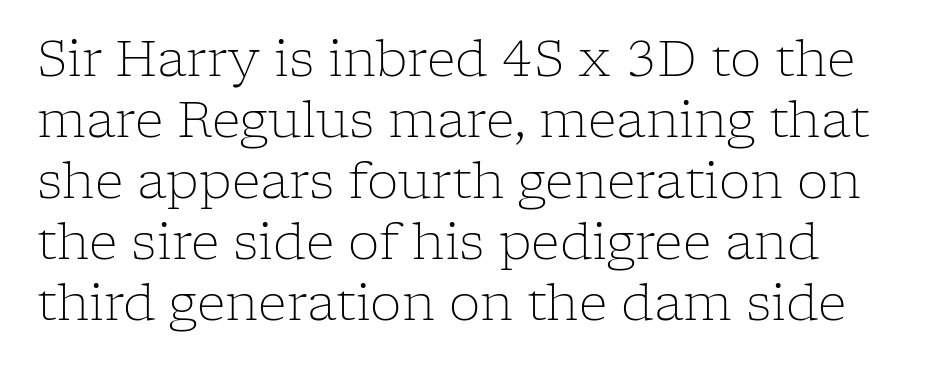
The image shows 50 px light serif type, upright; set left-aligned, line spacing 1.22x, normal letter spacing, not underlined; low stroke contrast and a medium x-height.
